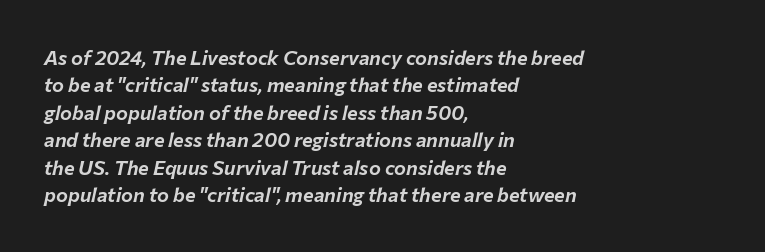
{"italic": "yes", "lean": "right", "slant_degrees": 12, "underline": "no", "align": "left", "line_spacing": "normal", "line_spacing_ratio": 1.37, "letter_spacing": "normal", "letter_spacing_em": 0.0, "glyph_px": 20}
